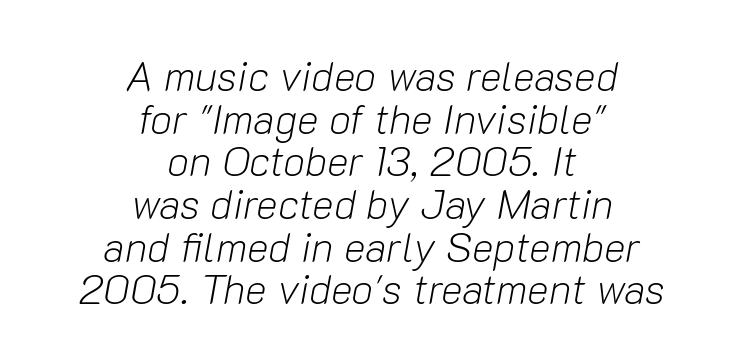
Q: Is the text bold? A: No.
Q: Is the text italic (slanted)? A: Yes, it leans right by about 10 degrees.
Q: Is the text underlined? A: No.
Q: How is the paragraph aligned? A: Centered.
Q: Is the spacing between letters normal or unusually wide? A: Normal.
Q: Is the spacing between lines tight, normal or loose? A: Tight.
Q: Width (condensed, normal, or wide)? A: Normal.
Q: Stroke contrast? A: Low.
Q: x-height? A: Medium.
Q: Monospaced? A: No.
